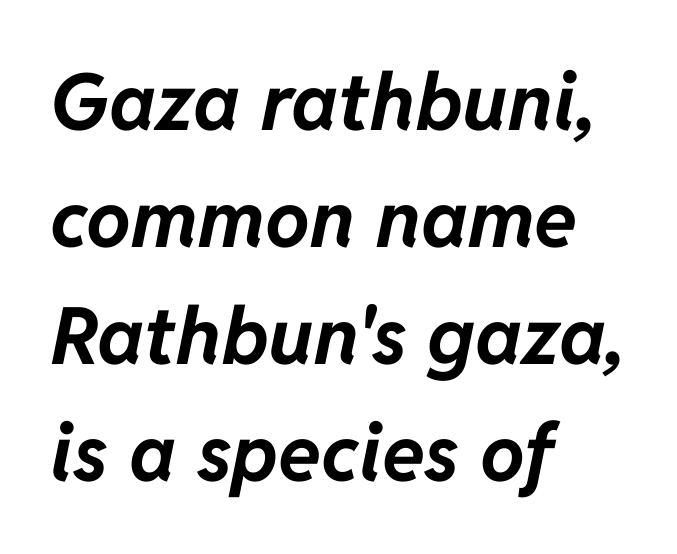
{"italic": "yes", "lean": "right", "slant_degrees": 11, "bold": "yes", "weight": "bold", "width": "normal", "stroke_contrast": "low", "x_height": "medium", "monospaced": "no", "underline": "no", "align": "left", "line_spacing": "normal", "line_spacing_ratio": 1.48, "letter_spacing": "normal", "letter_spacing_em": 0.0, "glyph_px": 79}
